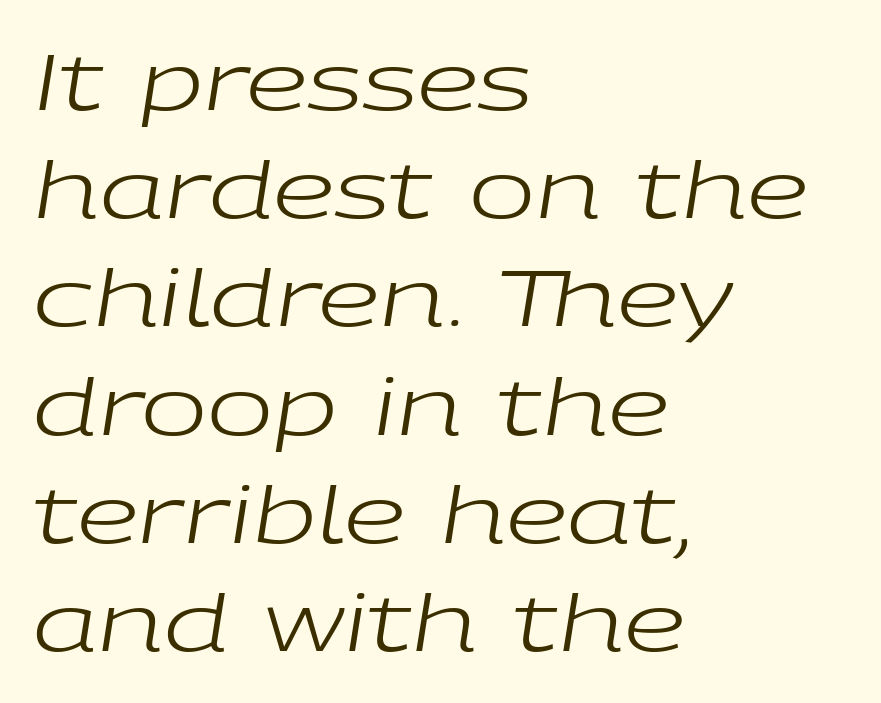
{"italic": "yes", "lean": "right", "slant_degrees": 9, "bold": "no", "weight": "regular", "width": "wide", "stroke_contrast": "low", "x_height": "medium", "monospaced": "no", "underline": "no", "align": "left", "line_spacing": "normal", "line_spacing_ratio": 1.37, "letter_spacing": "normal", "letter_spacing_em": 0.0, "glyph_px": 79}
